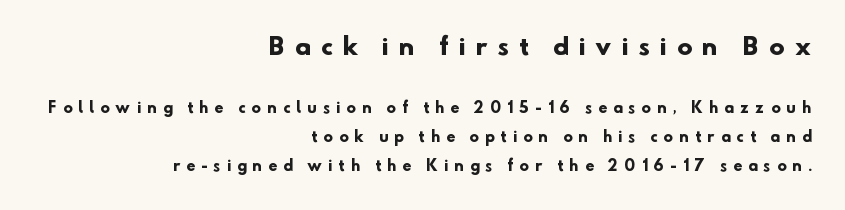
This rendering features lettering with no underline. These words are printed bold, with thick strokes throughout. The designer dialed line spacing up above the default. In CSS terms this would be text-align: right. Caption: expanded tracking, letters set apart.
